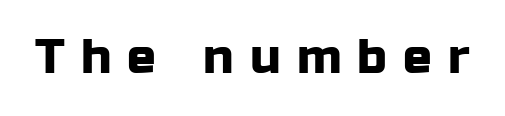
The image shows 48 px sans-serif type, upright; set unusually wide letter spacing (+0.34 em), not underlined; low stroke contrast and a medium x-height.
